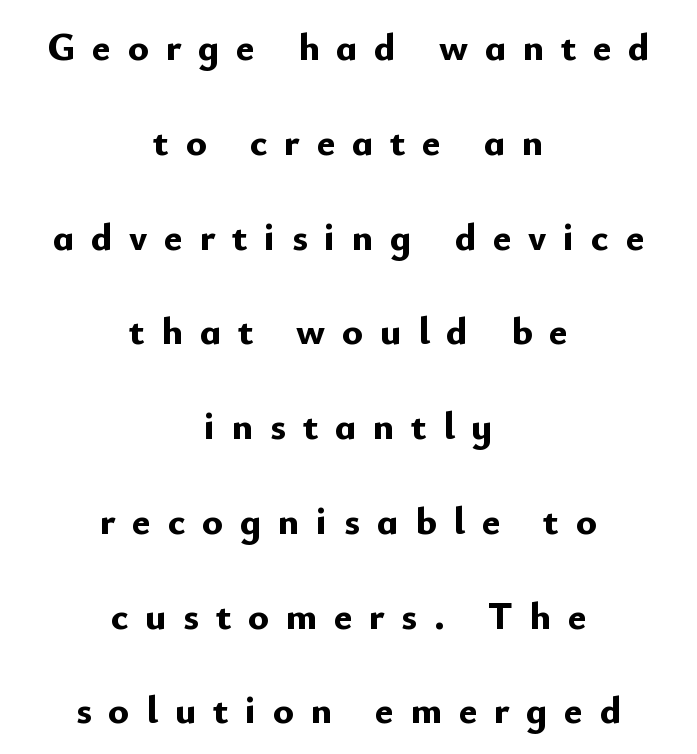
Q: Is the text bold? A: Yes.
Q: Is the text italic (slanted)? A: No, it is upright.
Q: Is the typeface a serif or a sans-serif typeface? A: Sans-serif.
Q: Is the text underlined? A: No.
Q: How is the paragraph aligned? A: Centered.
Q: Is the spacing between letters normal or unusually wide? A: Unusually wide.
Q: Is the spacing between lines tight, normal or loose? A: Loose.
Q: Width (condensed, normal, or wide)? A: Normal.
Q: Stroke contrast? A: Low.
Q: x-height? A: Small.
Q: Monospaced? A: No.
